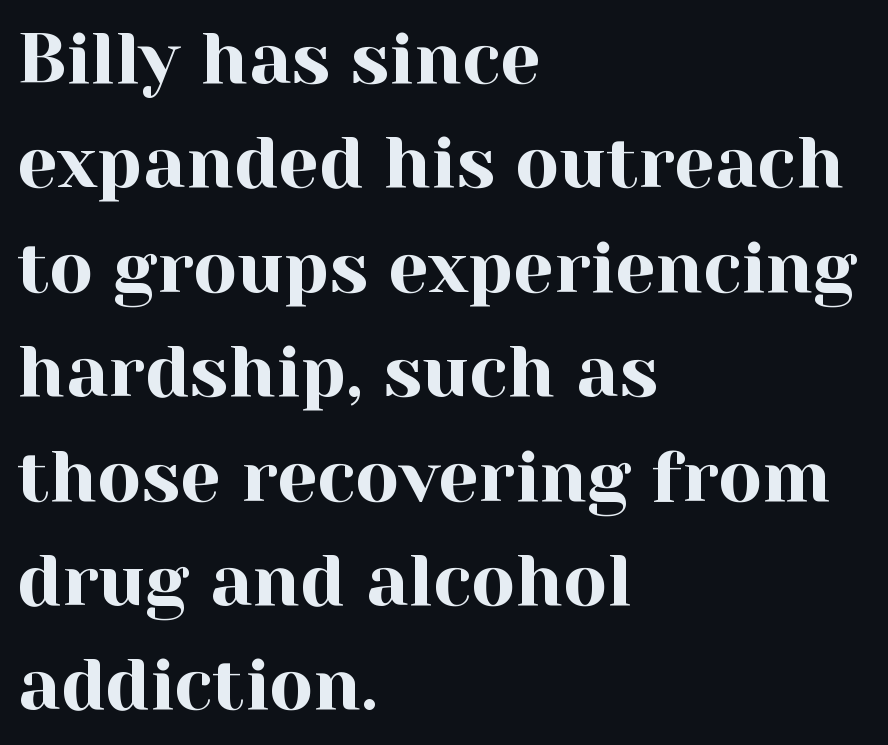
Italic? Not at all — the glyphs are vertical. A typesetter would call this proportional, since set widths differ per character. Glance below the letters and you will spot only blank space. Old-style or modern, the face here clearly has serifs. If you drew a ruler down the left edge, every line would touch it. Spacing between characters is what you'd get straight out of the box.
